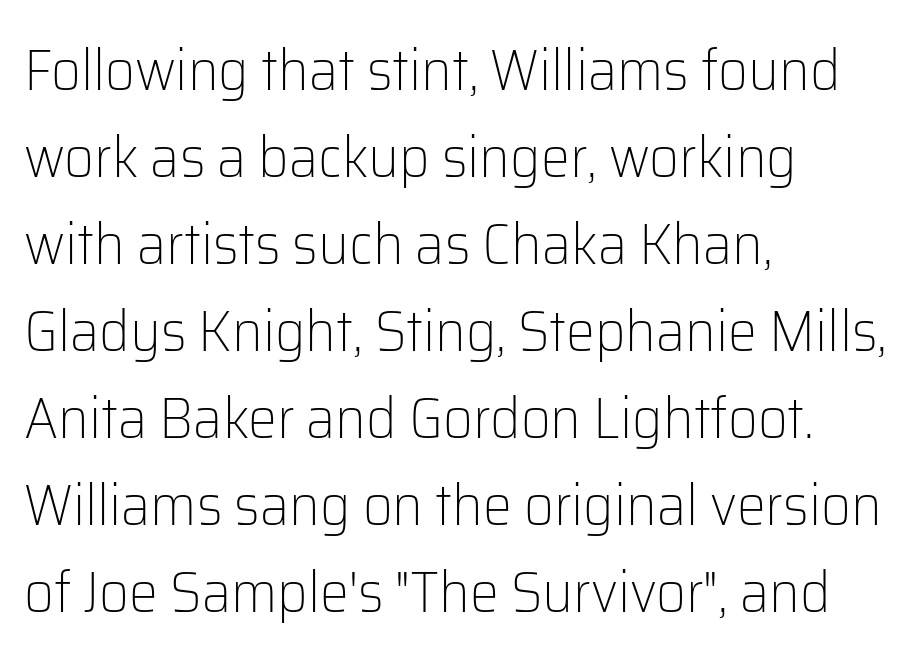
Q: Is the text bold? A: No.
Q: Is the text italic (slanted)? A: No, it is upright.
Q: Is the typeface a serif or a sans-serif typeface? A: Sans-serif.
Q: Is the text underlined? A: No.
Q: How is the paragraph aligned? A: Left-aligned.
Q: Is the spacing between letters normal or unusually wide? A: Normal.
Q: Is the spacing between lines tight, normal or loose? A: Normal.
Q: Width (condensed, normal, or wide)? A: Normal.
Q: Stroke contrast? A: Low.
Q: x-height? A: Medium.
Q: Monospaced? A: No.
